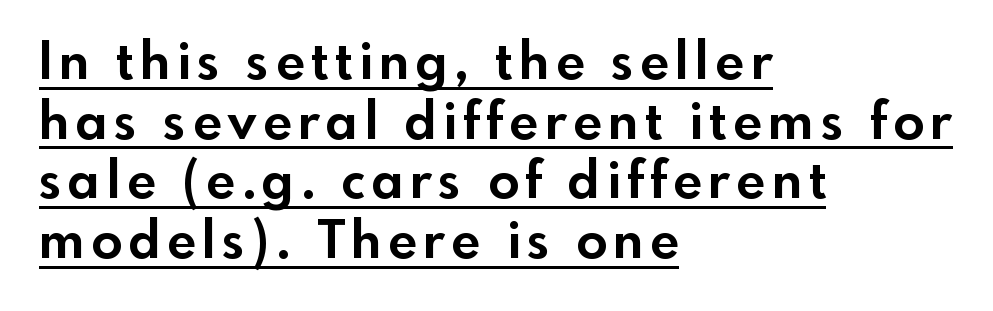
Q: Is the text bold? A: Yes.
Q: Is the text italic (slanted)? A: No, it is upright.
Q: Is the typeface a serif or a sans-serif typeface? A: Sans-serif.
Q: Is the text underlined? A: Yes.
Q: How is the paragraph aligned? A: Left-aligned.
Q: Width (condensed, normal, or wide)? A: Normal.
Q: x-height? A: Small.
Q: Monospaced? A: No.
